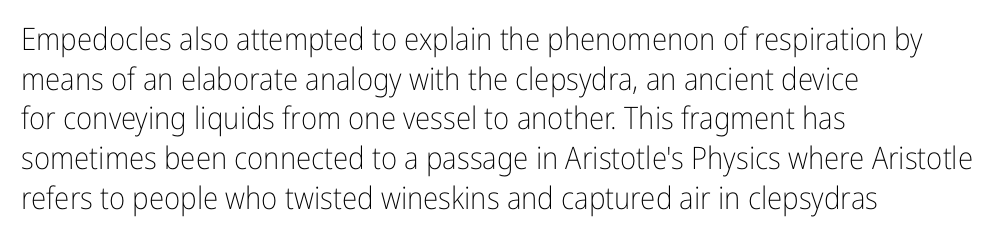
These lines keep a tight, regular rhythm from letter to letter. Compared with a centered layout, this one pins lines to the left instead. Is the stroke heavy? The answer is a plain regular-or-lighter. Notice how the stems are strictly vertical — no italics here. Think of a printed novel: that variable character pitch is what you see here.
